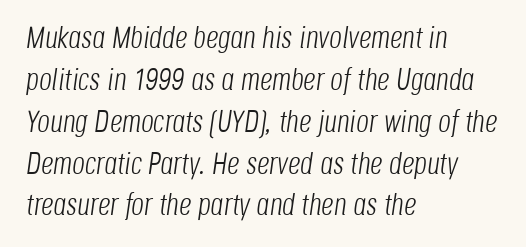
The passage shown is typed in a proportional face where columns would drift. The rendering applies a slant to the glyphs. The passage shown stacks its lines at a standard gap. The area under the type is left untouched. Typeset ragged right — the left edge is the straight one.
